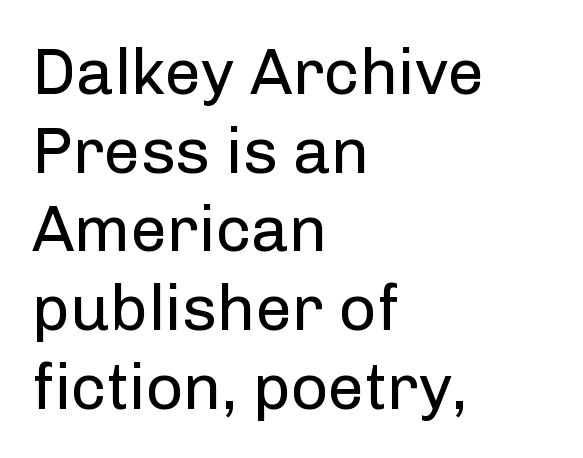
The image shows 65 px regular-weight sans-serif type, upright; set left-aligned, line spacing 1.21x, normal letter spacing, not underlined; low stroke contrast and a medium x-height.
